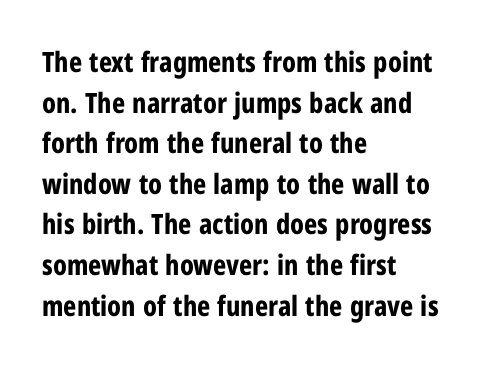
Q: Is the text bold? A: Yes.
Q: Is the text italic (slanted)? A: No, it is upright.
Q: Is the typeface a serif or a sans-serif typeface? A: Sans-serif.
Q: Is the text underlined? A: No.
Q: How is the paragraph aligned? A: Left-aligned.
Q: Is the spacing between letters normal or unusually wide? A: Normal.
Q: Is the spacing between lines tight, normal or loose? A: Normal.
Q: Width (condensed, normal, or wide)? A: Condensed.
Q: Stroke contrast? A: Low.
Q: x-height? A: Medium.
Q: Monospaced? A: No.
